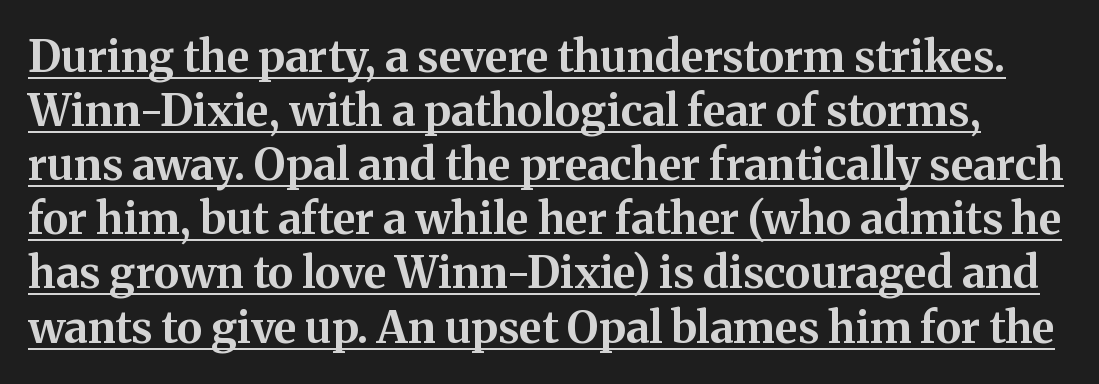
{"serif": "yes", "italic": "no", "bold": "yes", "weight": "bold", "width": "normal", "stroke_contrast": "medium", "x_height": "medium", "monospaced": "no", "underline": "yes", "line_spacing_ratio": 1.23, "letter_spacing": "normal", "letter_spacing_em": 0.0, "glyph_px": 44}
